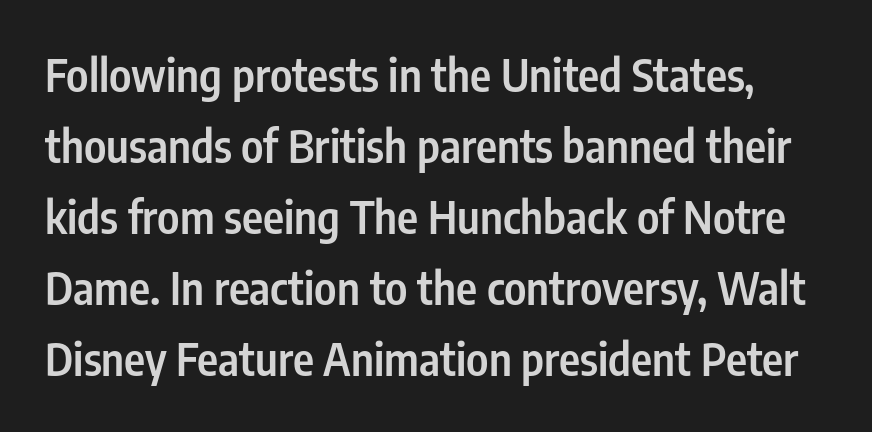
{"serif": "no", "italic": "no", "bold": "semi", "weight": "semibold", "width": "condensed", "stroke_contrast": "low", "x_height": "medium", "monospaced": "no", "underline": "no", "line_spacing": "normal", "line_spacing_ratio": 1.58, "letter_spacing": "normal", "letter_spacing_em": 0.0, "glyph_px": 45}
